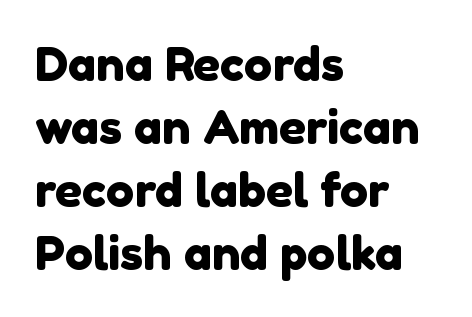
A sans-serif font was chosen for this passage. Check the space under the baseline: it is left empty. Between one letter and the next there's only the usual sliver of space. The designer left line spacing at the default. Think of a printed novel: that variable character pitch is what you see here.
